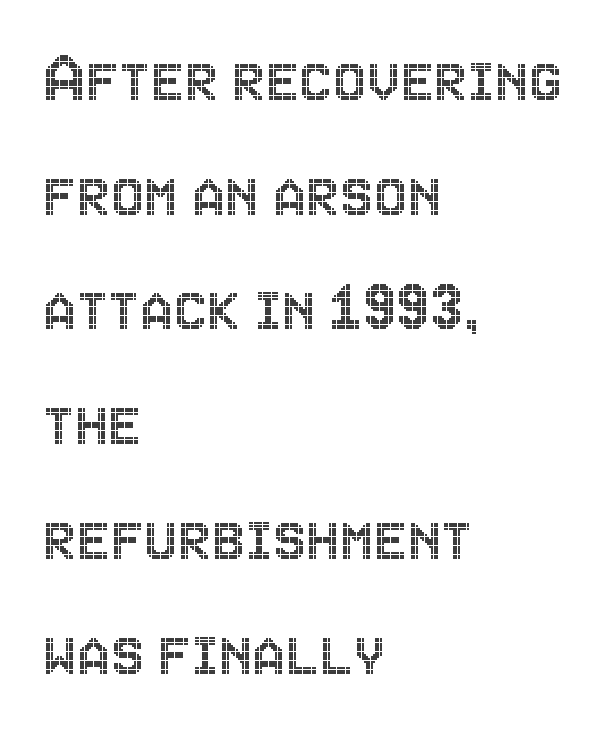
The paragraph has a hard left edge and a soft right edge. The gaps between neighbouring characters are ordinary and unremarkable. This sample keeps an unexceptional amount of space between lines. The lettering stays uniformly vertical, giving the passage a roman look. Here the designer chose a conventional face with non-uniform glyph widths.
